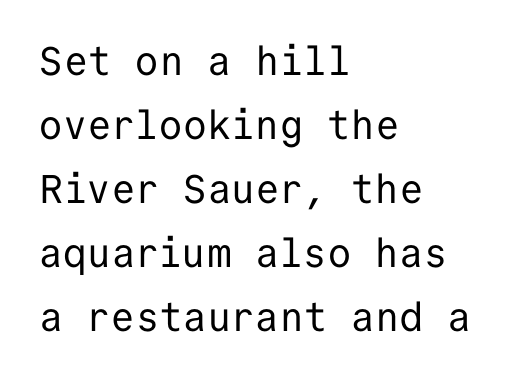
The image shows 40 px regular-weight sans-serif type, upright, monospaced; set left-aligned, normal line spacing (1.6x), normal letter spacing, not underlined; low stroke contrast and a medium x-height.
